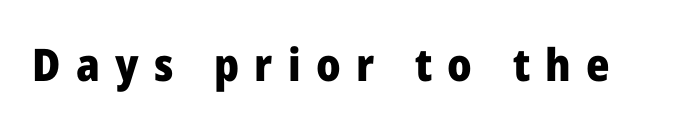
Q: Is the text bold? A: Yes.
Q: Is the text italic (slanted)? A: No, it is upright.
Q: Is the typeface a serif or a sans-serif typeface? A: Sans-serif.
Q: Is the text underlined? A: No.
Q: Is the spacing between letters normal or unusually wide? A: Unusually wide.
Q: Width (condensed, normal, or wide)? A: Normal.
Q: Stroke contrast? A: Low.
Q: x-height? A: Medium.
Q: Monospaced? A: No.
